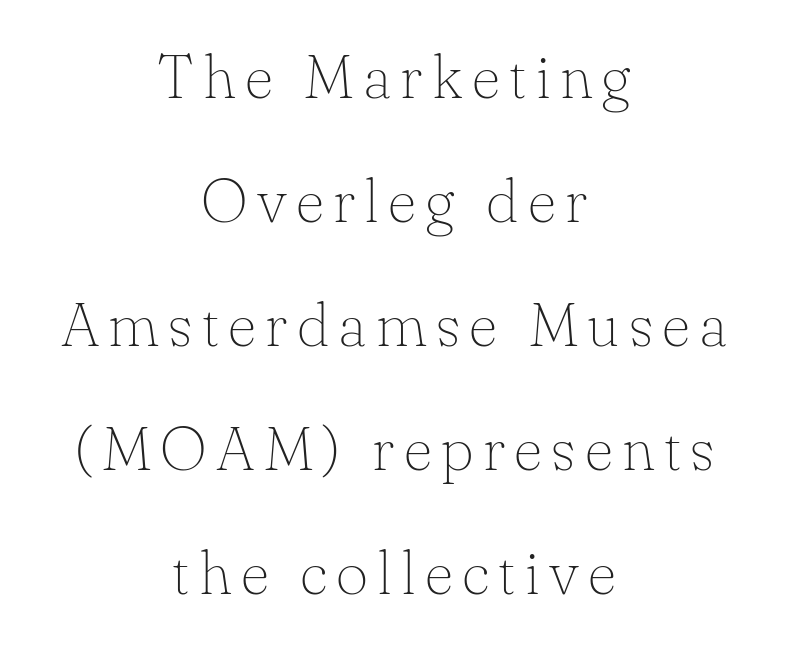
The image shows 62 px thin serif type, upright; set centered, loose line spacing (2.0x), not underlined; low stroke contrast and a small x-height.
